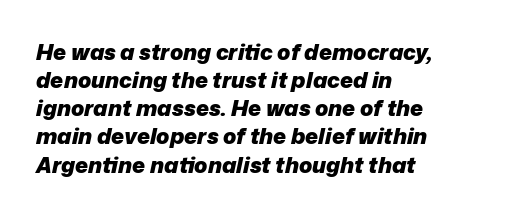
The line-height multiplier appears to be the usual default. This sample uses plain, unmodified letter spacing. These lines stack with their left ends in a neat column. Emphasis by weight is at full strength: bold. Quick note: italic.
